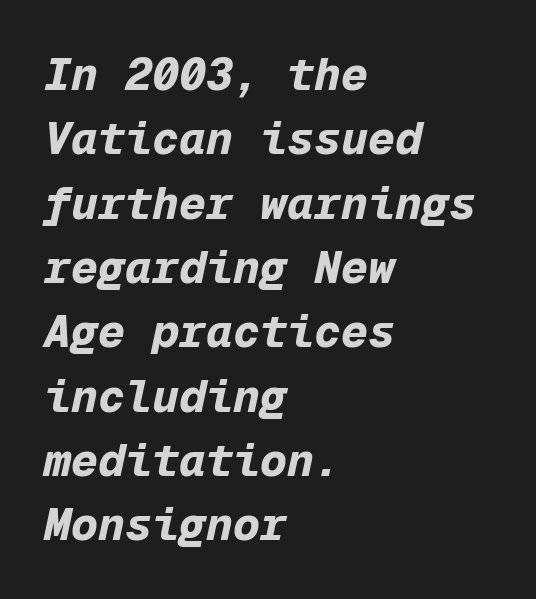
The image shows 45 px bold type, italic (leaning right), monospaced; set left-aligned, normal line spacing (1.43x), normal letter spacing, not underlined; low stroke contrast and a medium x-height.
